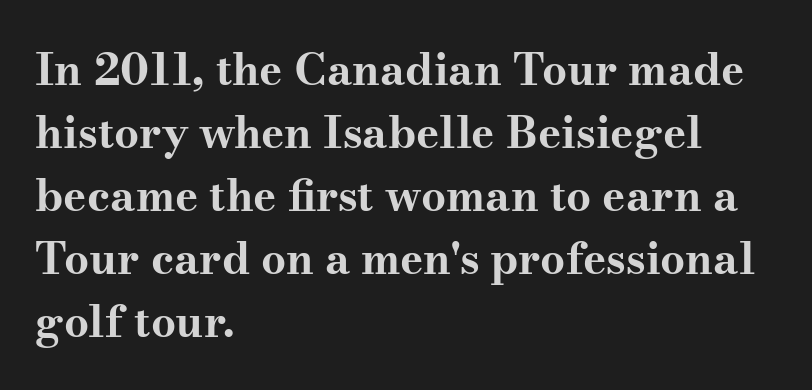
The image shows 44 px bold, wide serif type, upright; set left-aligned, normal line spacing (1.43x), normal letter spacing, not underlined; medium stroke contrast and a small x-height.
